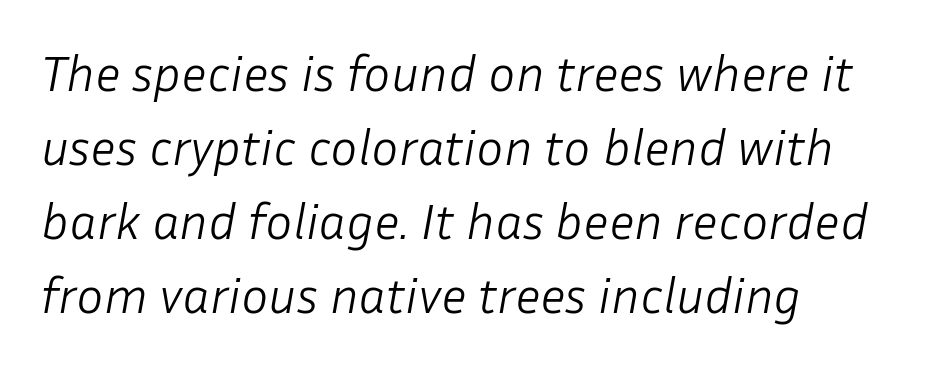
Q: Is the text bold? A: No.
Q: Is the text italic (slanted)? A: Yes, it leans right by about 10 degrees.
Q: Is the text underlined? A: No.
Q: How is the paragraph aligned? A: Left-aligned.
Q: Is the spacing between letters normal or unusually wide? A: Normal.
Q: Is the spacing between lines tight, normal or loose? A: Normal.
Q: Width (condensed, normal, or wide)? A: Normal.
Q: Stroke contrast? A: Low.
Q: x-height? A: Medium.
Q: Monospaced? A: No.
